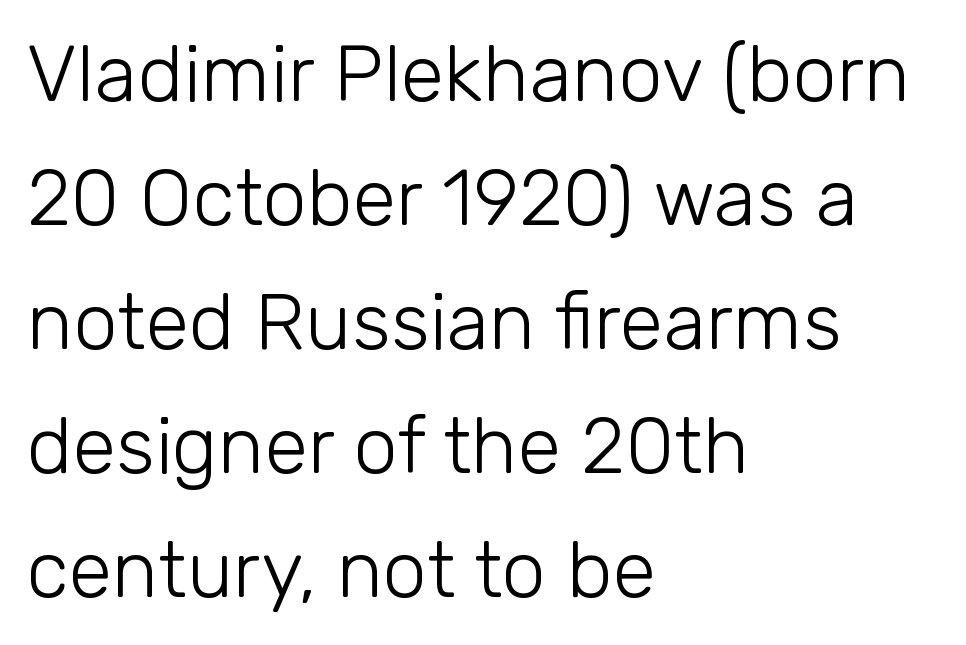
Q: Is the text bold? A: No.
Q: Is the text italic (slanted)? A: No, it is upright.
Q: Is the typeface a serif or a sans-serif typeface? A: Sans-serif.
Q: Is the text underlined? A: No.
Q: How is the paragraph aligned? A: Left-aligned.
Q: Is the spacing between letters normal or unusually wide? A: Normal.
Q: Is the spacing between lines tight, normal or loose? A: Normal.
Q: Width (condensed, normal, or wide)? A: Normal.
Q: Stroke contrast? A: Low.
Q: x-height? A: Medium.
Q: Monospaced? A: No.
